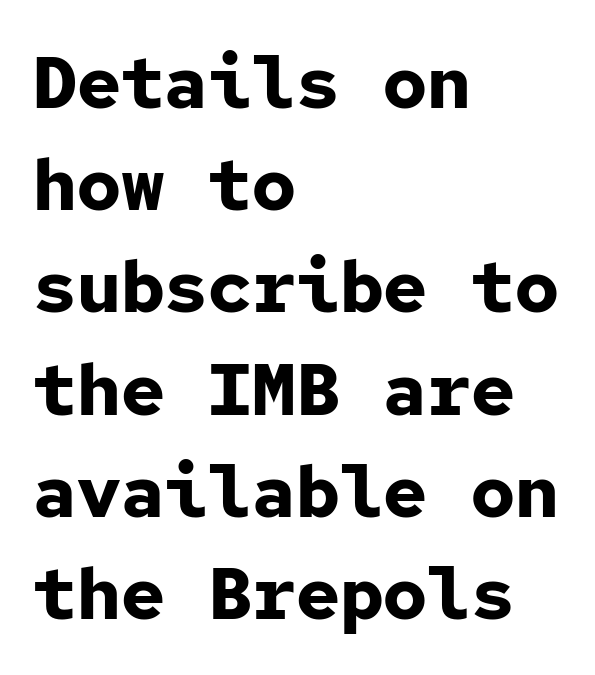
The image shows 73 px bold sans-serif type, upright, monospaced; set left-aligned, normal line spacing (1.4x), normal letter spacing, not underlined; low stroke contrast and a medium x-height.
